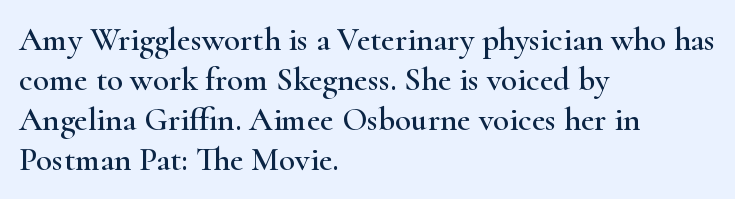
The image shows 33 px wide serif type, upright; set left-aligned, line spacing 1.21x, normal letter spacing, not underlined; high stroke contrast and a small x-height.
